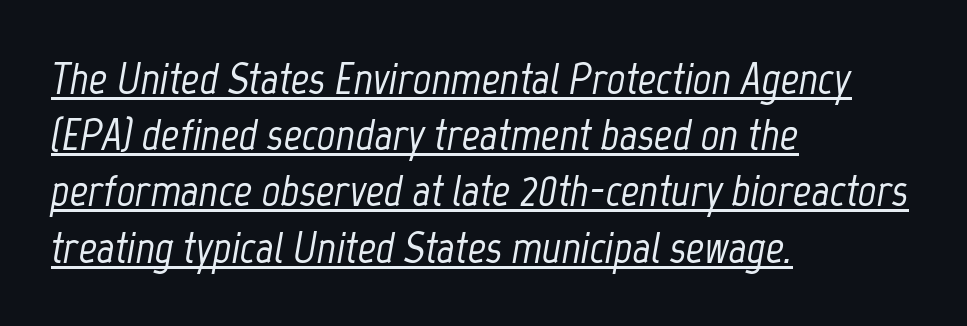
Spacing verdict: proportional, widths tailored to each character. Line spacing here is normal. A typesetter would mark this as italic. This rendering features underlined lettering.
